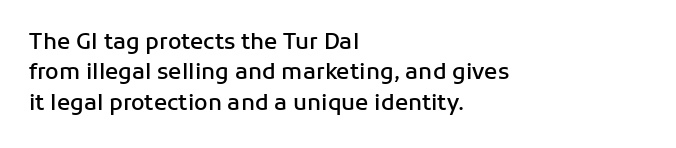
The lines sit at an ordinary, default distance from one another. Letter spacing: default. Check under the words: just untouched page. In terms of weight, the rendering is demibold, just under bold. Short and long lines alike share a common starting point at left. Quick note: not italic, upright.
